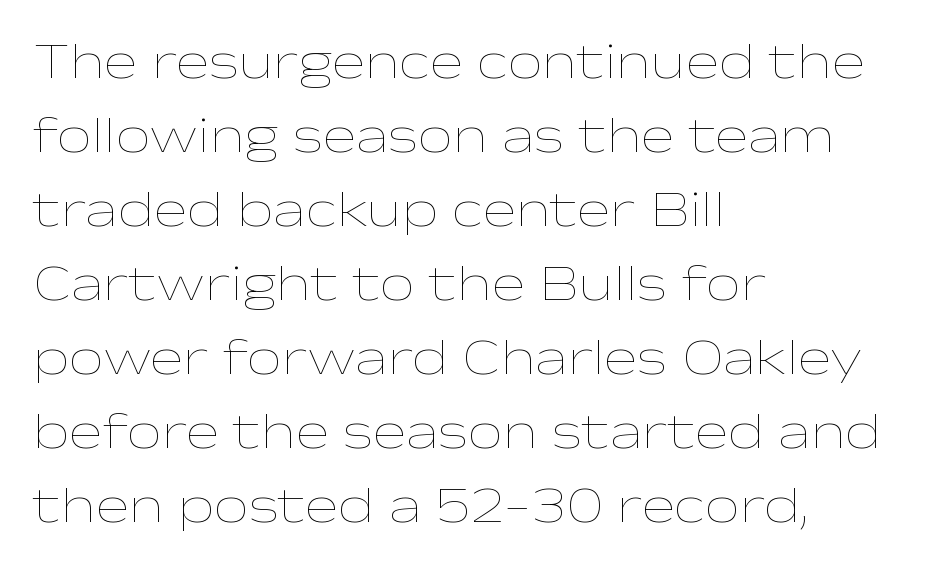
Q: Is the text bold? A: No.
Q: Is the text italic (slanted)? A: No, it is upright.
Q: Is the text underlined? A: No.
Q: How is the paragraph aligned? A: Left-aligned.
Q: Is the spacing between letters normal or unusually wide? A: Normal.
Q: Is the spacing between lines tight, normal or loose? A: Normal.
Q: Width (condensed, normal, or wide)? A: Wide.
Q: Stroke contrast? A: Low.
Q: x-height? A: Medium.
Q: Monospaced? A: No.
